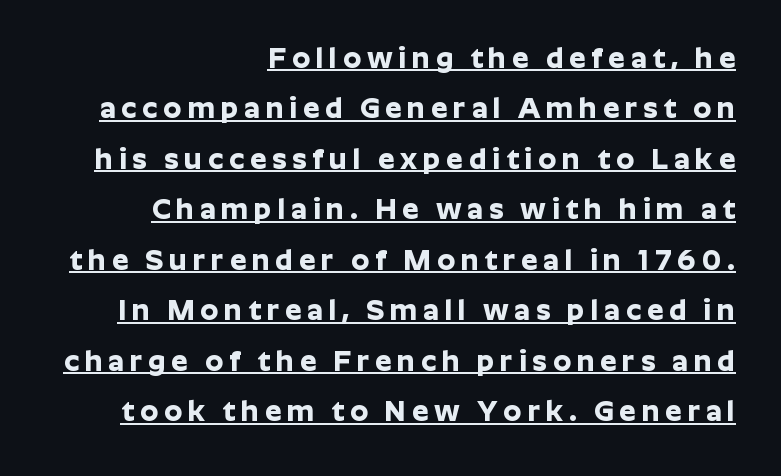
Q: Is the text bold? A: Yes.
Q: Is the text italic (slanted)? A: No, it is upright.
Q: Is the typeface a serif or a sans-serif typeface? A: Sans-serif.
Q: Is the text underlined? A: Yes.
Q: How is the paragraph aligned? A: Right-aligned.
Q: Is the spacing between letters normal or unusually wide? A: Unusually wide.
Q: Width (condensed, normal, or wide)? A: Normal.
Q: Stroke contrast? A: Low.
Q: x-height? A: Medium.
Q: Monospaced? A: No.
